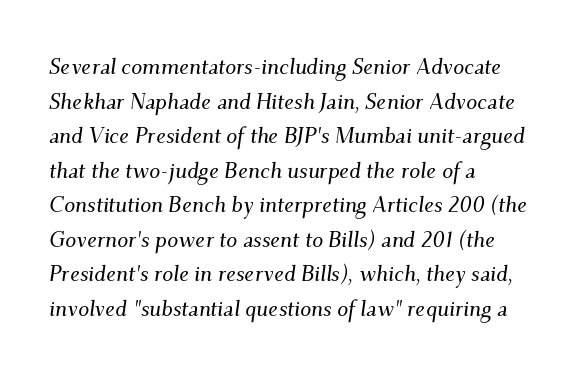
Q: Is the text italic (slanted)? A: Yes, it leans right by about 9 degrees.
Q: Is the text underlined? A: No.
Q: How is the paragraph aligned? A: Left-aligned.
Q: Is the spacing between letters normal or unusually wide? A: Normal.
Q: Is the spacing between lines tight, normal or loose? A: Normal.
